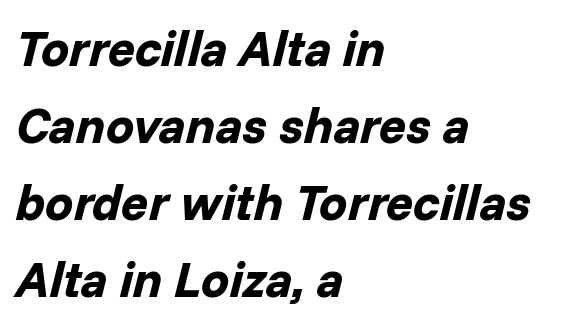
{"italic": "yes", "lean": "right", "slant_degrees": 14, "bold": "yes", "weight": "bold", "width": "normal", "stroke_contrast": "low", "x_height": "medium", "monospaced": "no", "underline": "no", "align": "left", "line_spacing": "normal", "line_spacing_ratio": 1.54, "letter_spacing": "normal", "letter_spacing_em": 0.0, "glyph_px": 50}
